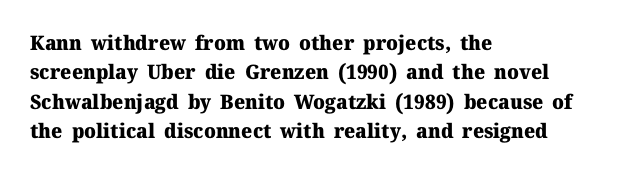
Emphasis by weight is at full strength: bold. The glyphs are unaccompanied by any horizontal stroke below them. Nothing unusual about the tracking: characters are spaced as the font intends. Do the letters lean? They stand straight. Every row of glyphs begins at an identical x-position on the left.
